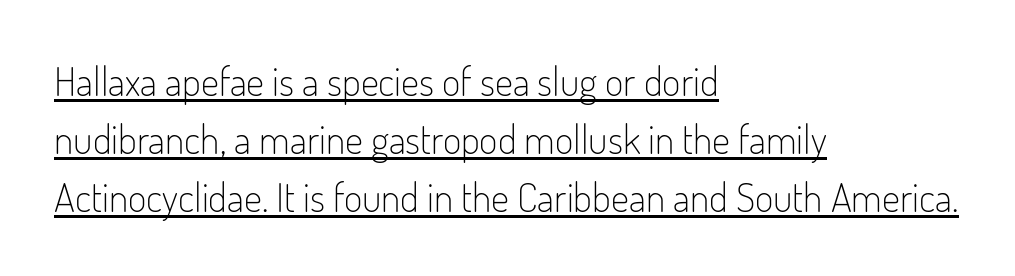
The image shows 40 px light, condensed sans-serif type, upright; set left-aligned, normal line spacing (1.45x), normal letter spacing, underlined; low stroke contrast and a small x-height.
